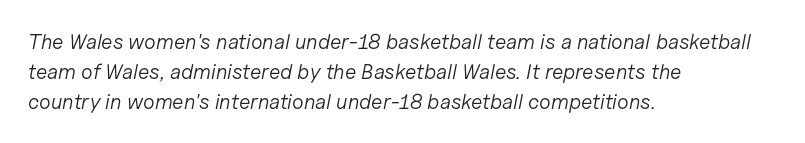
The image shows 21 px text type, italic (leaning right); set left-aligned, normal line spacing (1.43x), normal letter spacing, not underlined.
